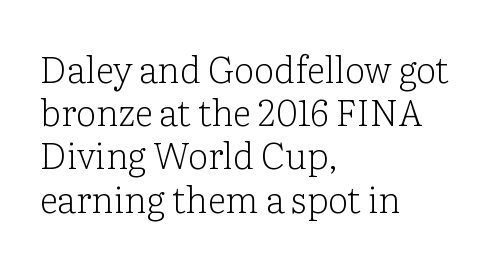
Typeset ragged right — the left edge is the straight one. The type is set solid horizontally, with unmodified tracking. Clear beneath every line of the passage. The typeface has the unassuming heft of standard copy or less.
